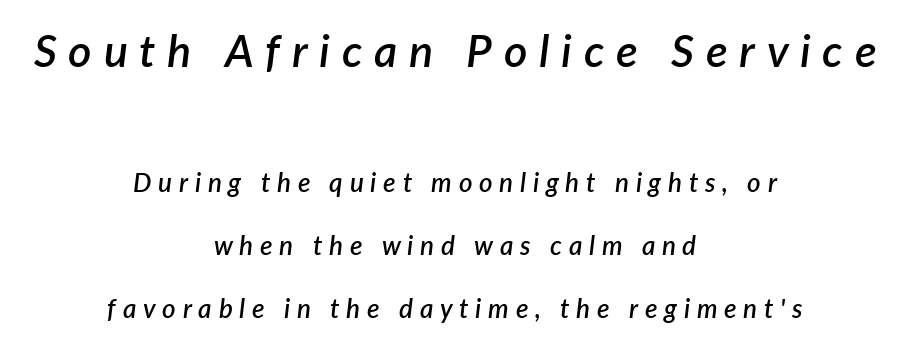
{"italic": "yes", "lean": "right", "slant_degrees": 7, "bold": "semi", "weight": "semibold", "width": "normal", "stroke_contrast": "low", "x_height": "medium", "monospaced": "no", "underline": "no", "align": "center", "line_spacing": "loose", "line_spacing_ratio": 2.41, "letter_spacing": "wide", "letter_spacing_em": 0.26, "larger_block": "first", "size_ratio": 1.73, "glyph_px": 45}
